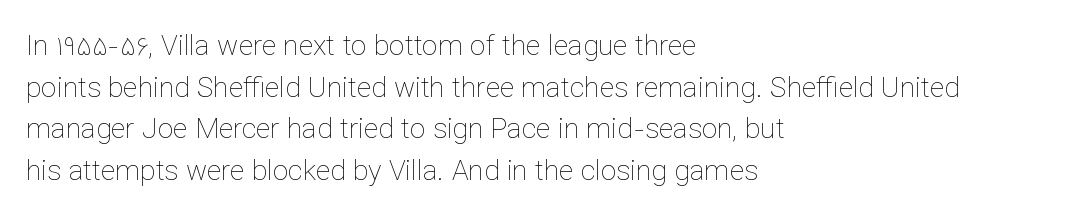
The image shows 28 px thin type, upright; set left-aligned, normal line spacing (1.49x), normal letter spacing, not underlined; low stroke contrast and a medium x-height.
